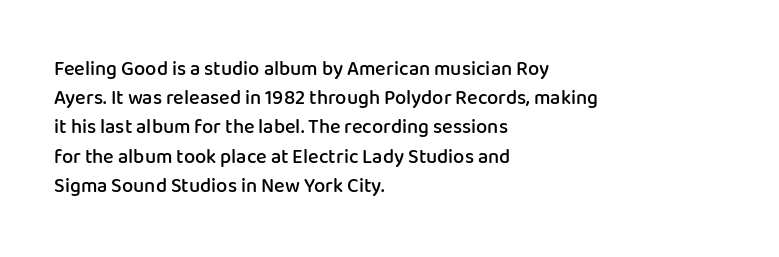
How heavy is the stroke? Medium-heavy — a semibold, shy of bold. Notice how the passage keeps a crisp vertical edge on the left only. In terms of posture, this sample is upright. The rendering uses a moderate line-height, typical for paragraphs. No extra tracking has been applied to these lines. Descender tails drop into unmarked territory.
